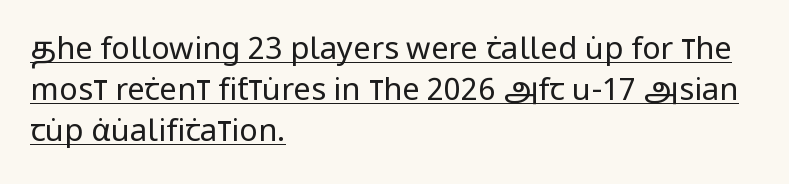
{"serif": "no", "italic": "no", "bold": "no", "weight": "regular", "width": "condensed", "stroke_contrast": "low", "x_height": "large", "monospaced": "no", "underline": "yes", "align": "left", "line_spacing": "normal", "line_spacing_ratio": 1.32, "letter_spacing": "normal", "letter_spacing_em": 0.0, "glyph_px": 31}
